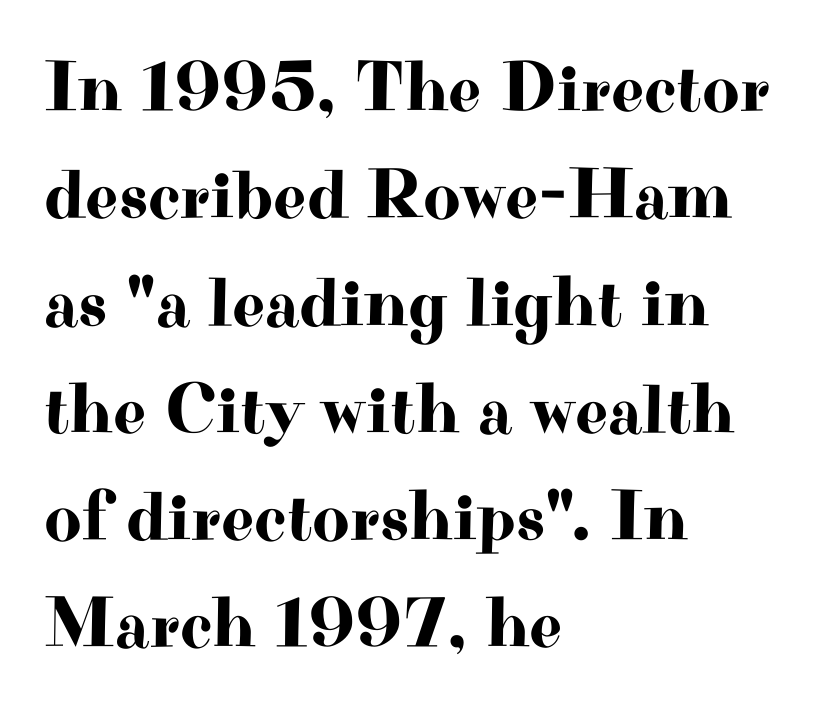
Q: Is the text italic (slanted)? A: No, it is upright.
Q: Is the typeface a serif or a sans-serif typeface? A: Serif.
Q: Is the text underlined? A: No.
Q: How is the paragraph aligned? A: Left-aligned.
Q: Is the spacing between letters normal or unusually wide? A: Normal.
Q: Is the spacing between lines tight, normal or loose? A: Normal.
Q: Width (condensed, normal, or wide)? A: Wide.
Q: Stroke contrast? A: High.
Q: x-height? A: Small.
Q: Monospaced? A: No.
